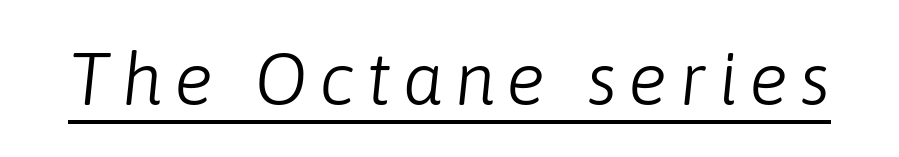
These characters rest on top of a visible drawn line. The face used here is proportionally spaced, like ordinary book or web type. The lettering tilts uniformly, giving the passage an italic look. Letters have the restrained weight of plain body copy at most.
